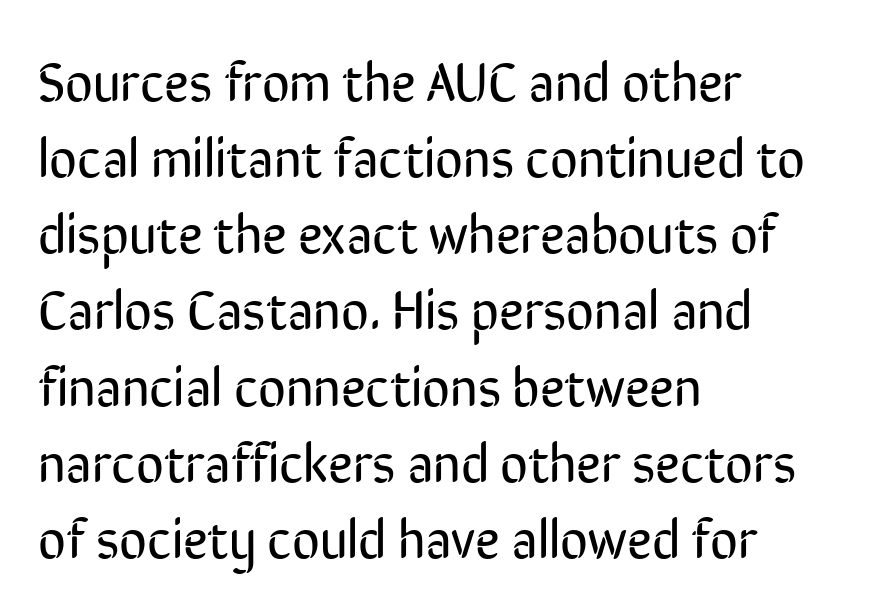
The image shows 54 px regular-weight, condensed sans-serif type, upright; set left-aligned, normal line spacing (1.41x), normal letter spacing, not underlined; low stroke contrast and a medium x-height.
